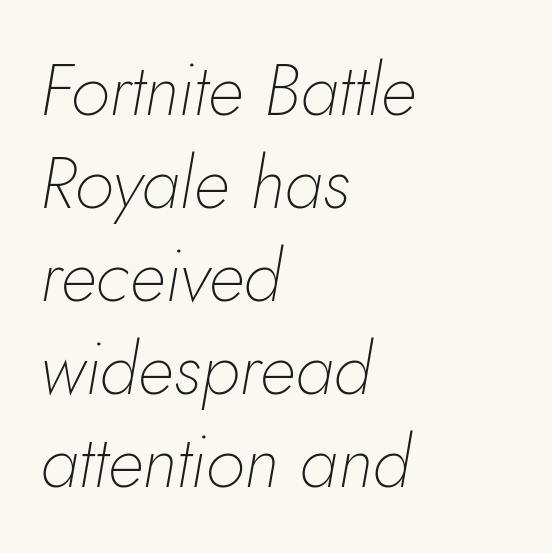
The passage shown has conventional tracking throughout. The passage shown is not underscored anywhere. The face looks like a standard text weight, possibly lighter. The rendering applies a slant to the glyphs.
